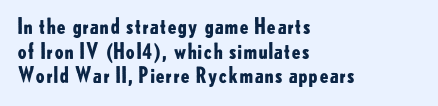
{"italic": "no", "bold": "yes", "underline": "no", "align": "left", "line_spacing_ratio": 1.17, "letter_spacing": "normal", "letter_spacing_em": 0.0, "glyph_px": 21}
